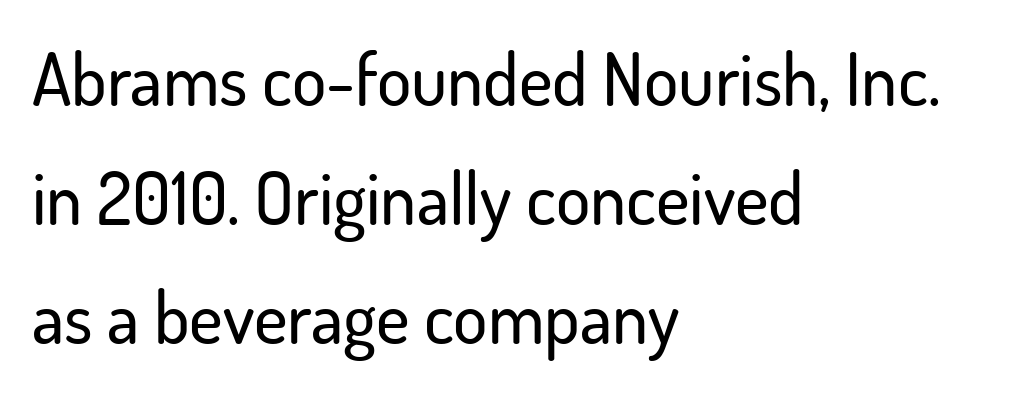
The tracking reads as untouched default to a designer's eye. A typesetter would call this leading conventional body-copy spacing. Alignment: flush left. Quick note: not italic, upright. Are there feet on the stems? There aren't — it's a sans. The gap between lines stays unmarked.
